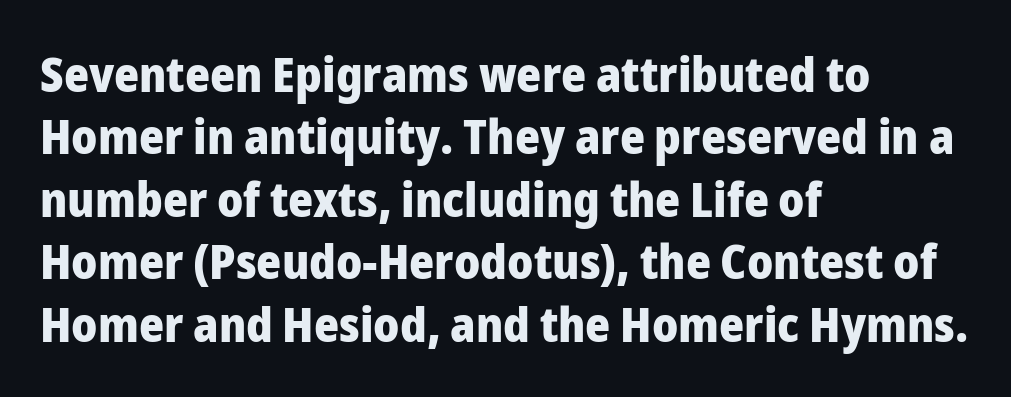
Q: Is the text bold? A: Yes.
Q: Is the text italic (slanted)? A: No, it is upright.
Q: Is the typeface a serif or a sans-serif typeface? A: Sans-serif.
Q: Is the text underlined? A: No.
Q: How is the paragraph aligned? A: Left-aligned.
Q: Is the spacing between letters normal or unusually wide? A: Normal.
Q: Is the spacing between lines tight, normal or loose? A: Normal.
Q: Width (condensed, normal, or wide)? A: Normal.
Q: Stroke contrast? A: Low.
Q: x-height? A: Medium.
Q: Monospaced? A: No.
